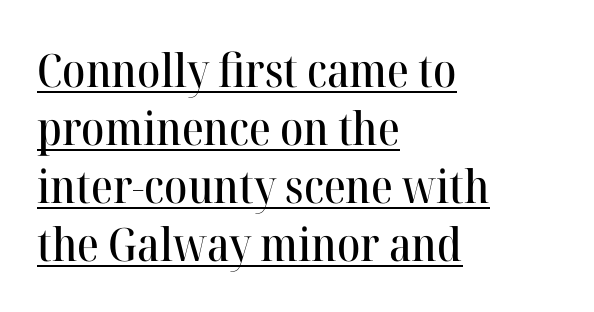
The image shows 46 px serif type, upright; set left-aligned, normal line spacing (1.26x), normal letter spacing, underlined; high stroke contrast and a medium x-height.
